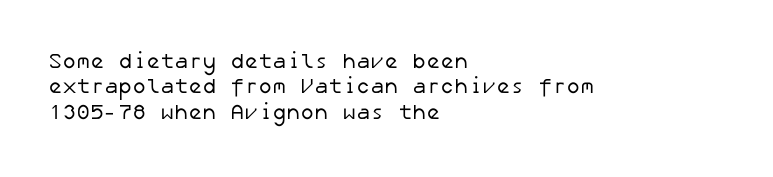
Q: Is the text bold? A: No.
Q: Is the text underlined? A: No.
Q: How is the paragraph aligned? A: Left-aligned.
Q: Is the spacing between letters normal or unusually wide? A: Normal.
